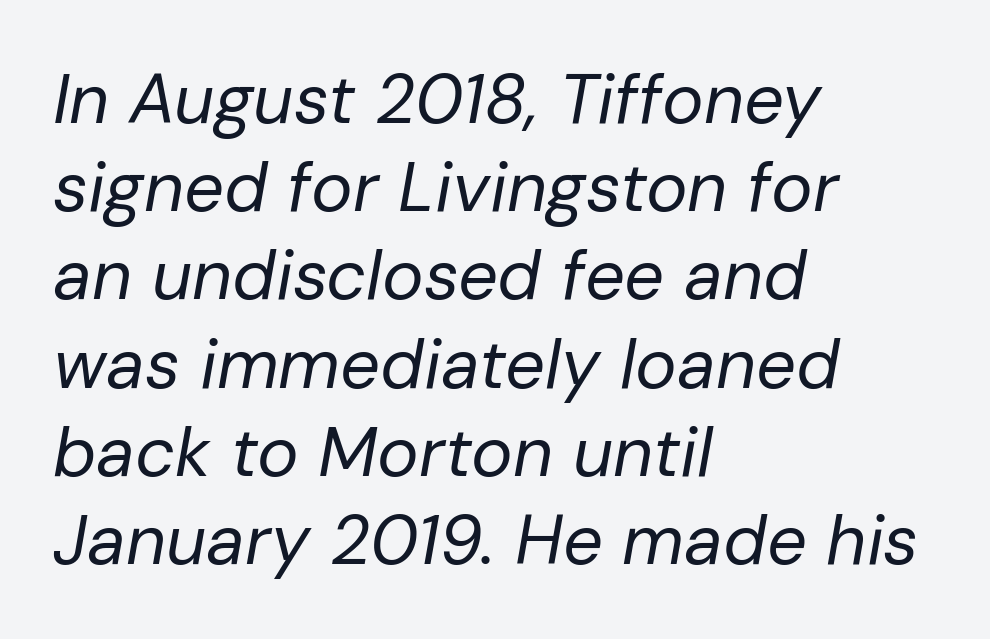
{"italic": "yes", "lean": "right", "slant_degrees": 10, "bold": "no", "weight": "regular", "width": "normal", "stroke_contrast": "low", "x_height": "medium", "monospaced": "no", "underline": "no", "align": "left", "line_spacing": "normal", "line_spacing_ratio": 1.26, "letter_spacing": "normal", "letter_spacing_em": 0.0, "glyph_px": 70}
